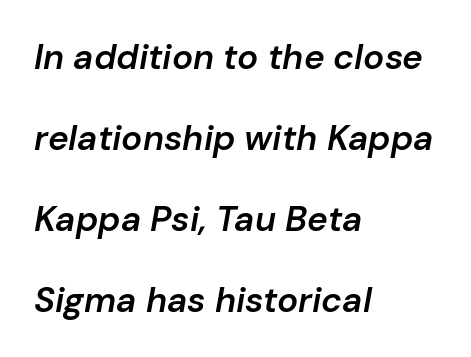
The image shows 35 px semibold type, italic (leaning right); set left-aligned, loose line spacing (2.31x), normal letter spacing, not underlined; low stroke contrast and a medium x-height.
